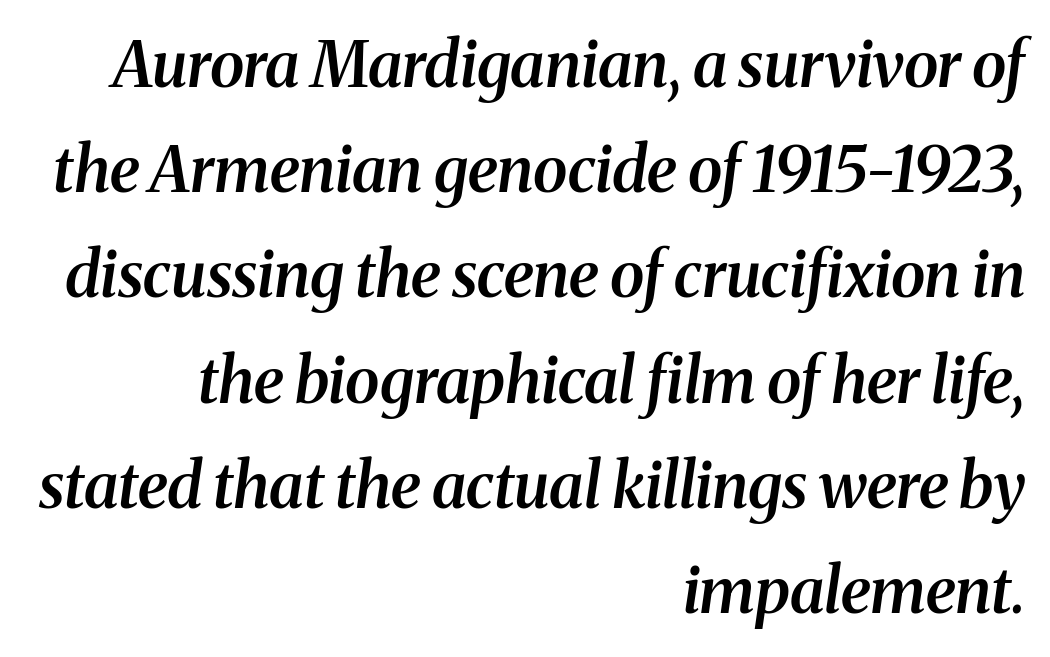
The horizontal fit of the characters is conventional and even. How would I describe the line gaps? Plain and ordinary. Serif or sans? Serif — the stroke terminals have little feet. If you drew a line through each stem, it would be angled. Typeset ragged left — the right edge is the straight one. Strokes here are thickened, but only to semibold level.
